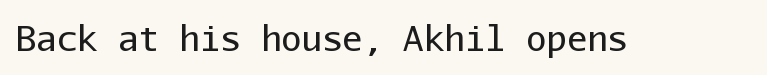
Every character here occupies the same horizontal width, giving the sample a typewriter-like rhythm. This is roman type, the default non-slanted kind. Typographically, this falls in the sans-serif category. This rendering features lettering with no underline.
